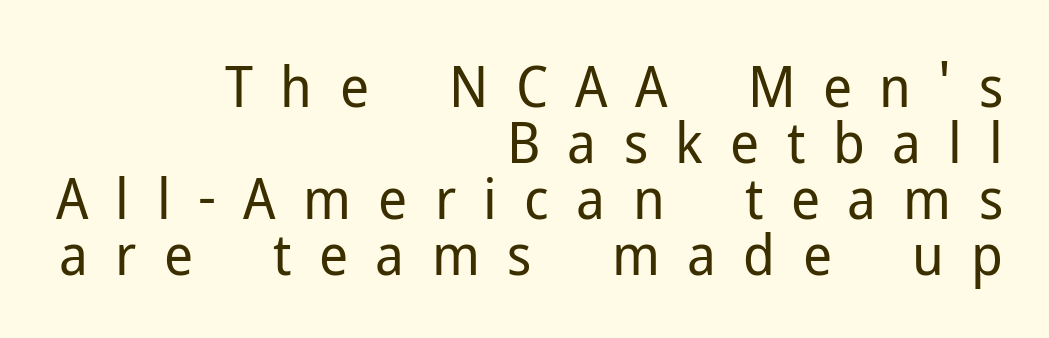
{"serif": "no", "italic": "no", "bold": "no", "weight": "regular", "width": "normal", "stroke_contrast": "low", "x_height": "medium", "monospaced": "no", "underline": "no", "align": "right", "line_spacing": "tight", "line_spacing_ratio": 0.98, "letter_spacing": "wide", "letter_spacing_em": 0.48, "glyph_px": 57}
